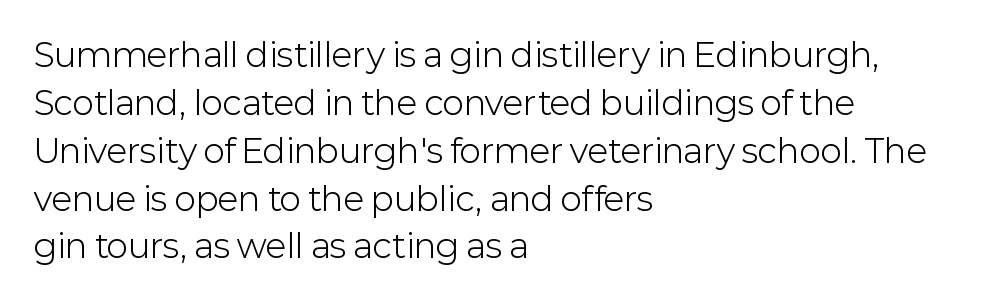
{"serif": "no", "italic": "no", "bold": "no", "weight": "light", "width": "normal", "stroke_contrast": "low", "x_height": "medium", "monospaced": "no", "underline": "no", "align": "left", "line_spacing": "normal", "line_spacing_ratio": 1.45, "letter_spacing": "normal", "letter_spacing_em": 0.0, "glyph_px": 33}
